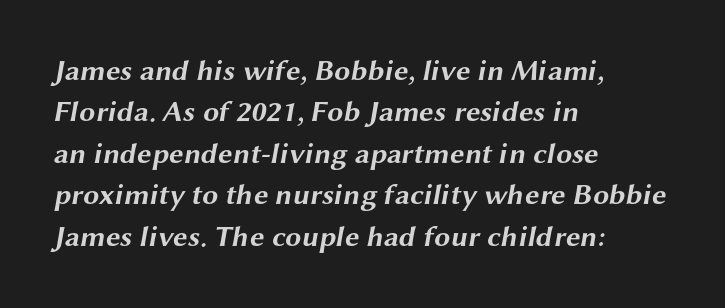
{"serif": "no", "bold": "yes", "weight": "bold", "width": "wide", "stroke_contrast": "medium", "x_height": "medium", "monospaced": "no", "underline": "no", "align": "left", "line_spacing": "normal", "line_spacing_ratio": 1.43, "letter_spacing": "normal", "letter_spacing_em": 0.0, "glyph_px": 29}
